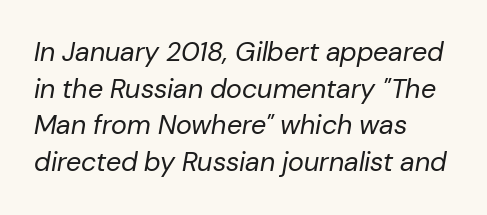
{"italic": "yes", "lean": "right", "slant_degrees": 10, "bold": "no", "underline": "no", "align": "left", "line_spacing": "normal", "line_spacing_ratio": 1.36, "letter_spacing": "normal", "letter_spacing_em": 0.0, "glyph_px": 27}
